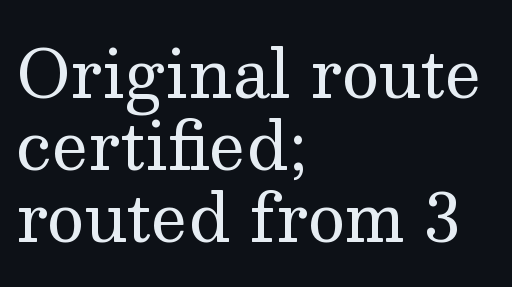
Q: Is the text bold? A: No.
Q: Is the text italic (slanted)? A: No, it is upright.
Q: Is the typeface a serif or a sans-serif typeface? A: Serif.
Q: Is the text underlined? A: No.
Q: How is the paragraph aligned? A: Left-aligned.
Q: Is the spacing between letters normal or unusually wide? A: Normal.
Q: Is the spacing between lines tight, normal or loose? A: Tight.
Q: Width (condensed, normal, or wide)? A: Normal.
Q: Stroke contrast? A: Medium.
Q: x-height? A: Medium.
Q: Monospaced? A: No.
